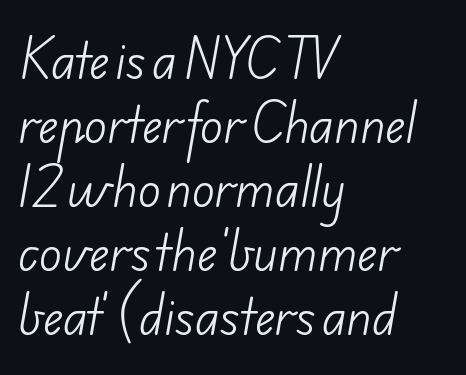
The image shows 47 px light sans-serif type; set left-aligned, normal line spacing (1.36x), normal letter spacing, not underlined; low stroke contrast and a small x-height.
